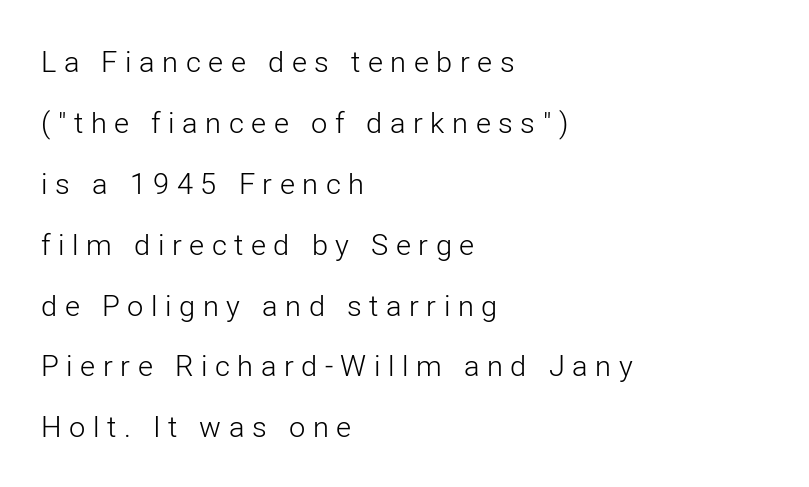
The image shows 29 px light sans-serif type, upright; set left-aligned, loose line spacing (2.1x), unusually wide letter spacing (+0.26 em), not underlined; low stroke contrast and a medium x-height.
